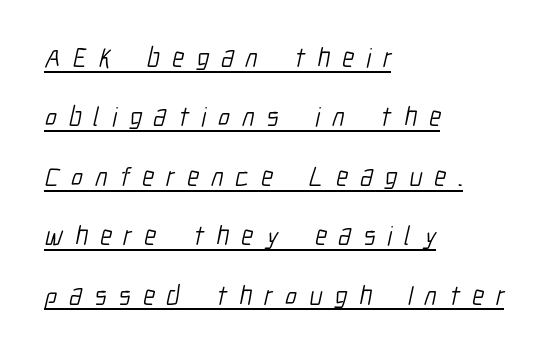
{"bold": "no", "underline": "yes", "align": "left", "line_spacing": "loose", "line_spacing_ratio": 2.2, "letter_spacing": "wide", "letter_spacing_em": 0.45, "glyph_px": 27}
